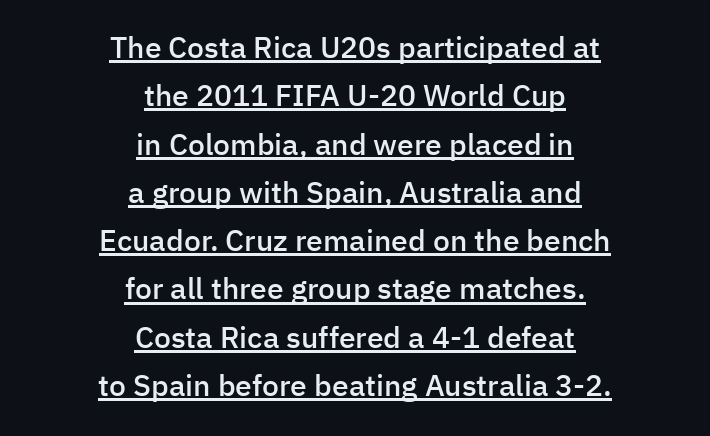
The image shows 30 px semibold sans-serif type, upright; set centered, normal line spacing (1.61x), normal letter spacing, underlined; low stroke contrast and a medium x-height.
